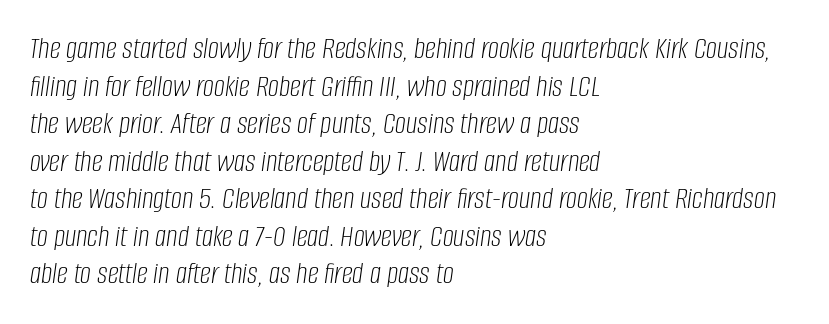
Q: Is the text bold? A: No.
Q: Is the text italic (slanted)? A: Yes, it leans right by about 8 degrees.
Q: Is the text underlined? A: No.
Q: How is the paragraph aligned? A: Left-aligned.
Q: Is the spacing between letters normal or unusually wide? A: Normal.
Q: Width (condensed, normal, or wide)? A: Condensed.
Q: Stroke contrast? A: Low.
Q: x-height? A: Large.
Q: Monospaced? A: No.
